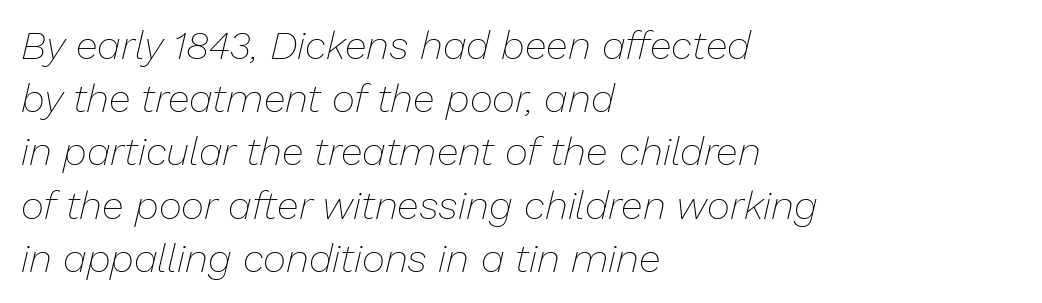
Q: Is the text bold? A: No.
Q: Is the text italic (slanted)? A: Yes, it leans right by about 13 degrees.
Q: Is the text underlined? A: No.
Q: How is the paragraph aligned? A: Left-aligned.
Q: Is the spacing between letters normal or unusually wide? A: Normal.
Q: Is the spacing between lines tight, normal or loose? A: Normal.
Q: Width (condensed, normal, or wide)? A: Normal.
Q: Stroke contrast? A: Low.
Q: x-height? A: Medium.
Q: Monospaced? A: No.
